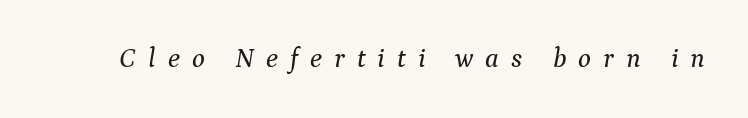
{"italic": "yes", "lean": "right", "slant_degrees": 9, "underline": "no", "letter_spacing": "wide", "letter_spacing_em": 0.45, "glyph_px": 27}
